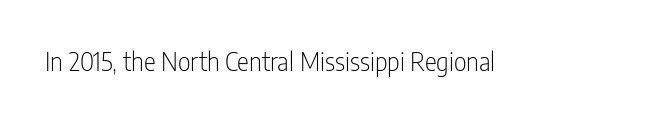
{"italic": "no", "bold": "no", "underline": "no", "letter_spacing": "normal", "letter_spacing_em": 0.0, "glyph_px": 25}
